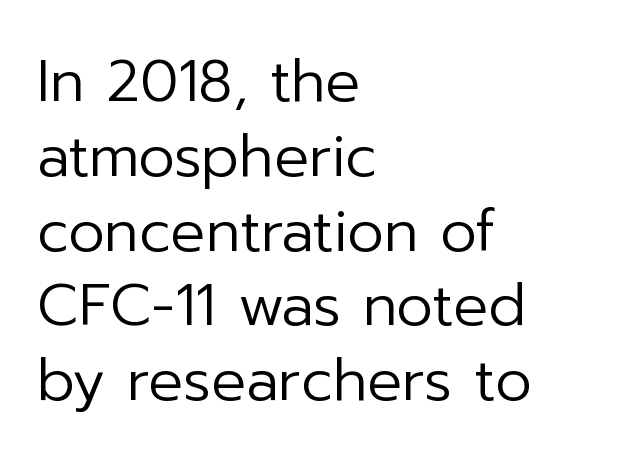
The image shows 58 px regular-weight sans-serif type, upright; set left-aligned, normal line spacing (1.29x), normal letter spacing, not underlined; low stroke contrast and a medium x-height.
